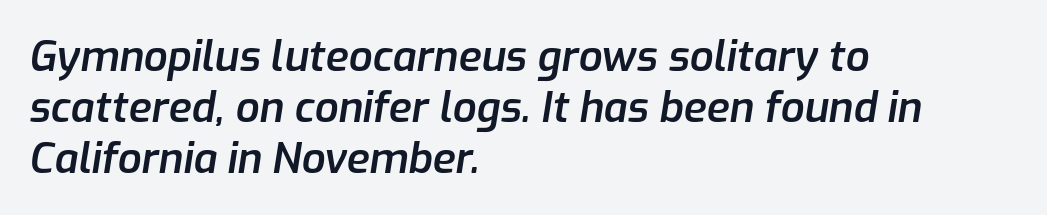
If you drew a line through each stem, it would be angled. Compared with a centered layout, this one pins lines to the left instead. Strokes here are thickened, but only to semibold level. Rule under the text: the space is simply empty. Note the varied advance widths — an 'i' is clearly narrower than an 'm'. There is no visible air inserted between adjacent glyphs.
